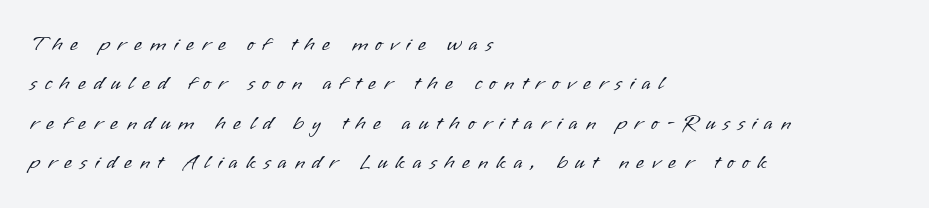
Tracking value appears strongly positive — letters spread wide. The baseline area is clear. No chunkiness to these letters — they're not bold. Reading down the block, your eye returns to a fixed left position each line.
